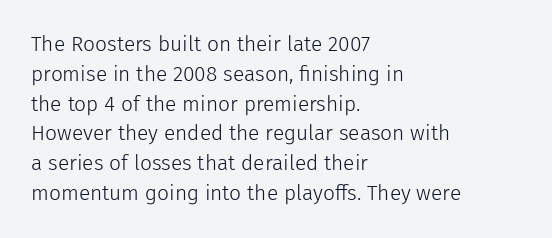
Quick note: interline space is typical. Nothing unusual about the tracking: characters are spaced as the font intends. Unmarked baselines from the first word to the last. No italicization has been applied; the sample stays upright.
